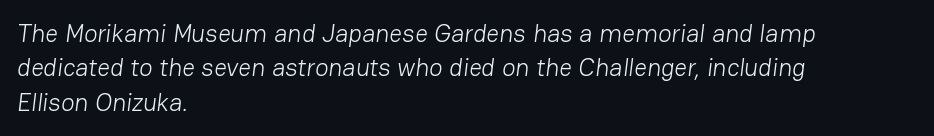
The paragraph shown leans on its left margin. The baseline area is clear. Stroke thickness stays within the range of a standard reading face or lighter. Summary of vertical rhythm: regular, with standard interline spacing. The horizontal fit of the characters is conventional and even.
